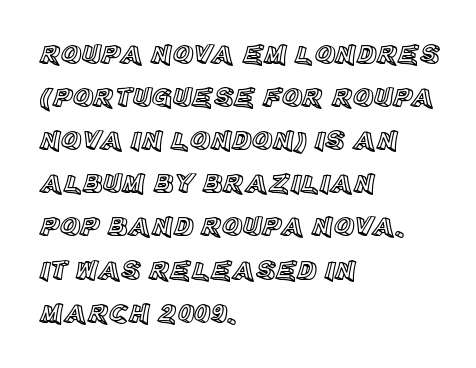
{"width": "normal", "x_height": "large", "monospaced": "no", "underline": "no", "align": "left", "line_spacing": "normal", "line_spacing_ratio": 1.54, "letter_spacing": "normal", "letter_spacing_em": 0.0, "glyph_px": 28}
